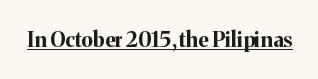
The image shows 21 px bold type, upright; set normal letter spacing, underlined.
